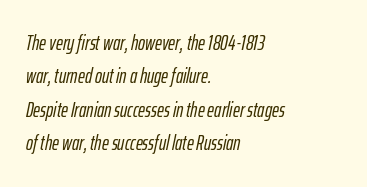
Q: Is the text italic (slanted)? A: Yes, it leans right by about 12 degrees.
Q: Is the text underlined? A: No.
Q: How is the paragraph aligned? A: Left-aligned.
Q: Is the spacing between letters normal or unusually wide? A: Normal.
Q: Is the spacing between lines tight, normal or loose? A: Normal.
